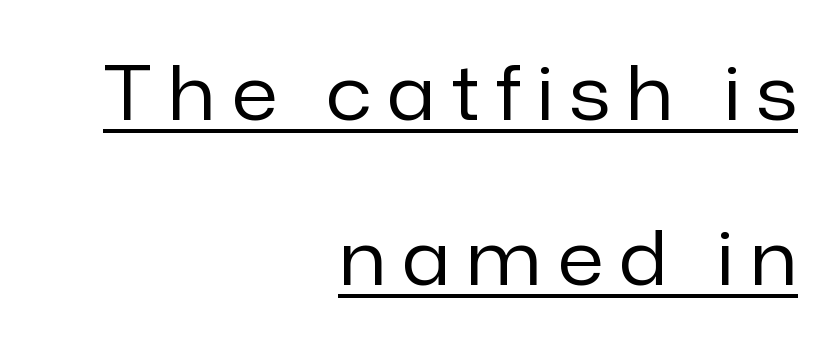
{"serif": "no", "italic": "no", "bold": "no", "weight": "regular", "width": "normal", "stroke_contrast": "low", "x_height": "medium", "monospaced": "no", "underline": "yes", "align": "right", "line_spacing": "loose", "line_spacing_ratio": 2.2, "letter_spacing": "wide", "letter_spacing_em": 0.22, "glyph_px": 75}
